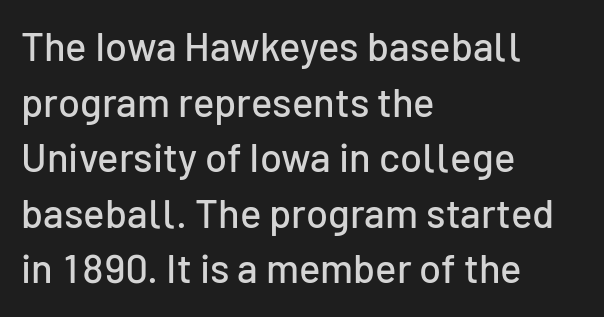
You could not count columns in this text — the font is proportionally spaced. Do the letters lean? They stand straight. Reading down the column, the eye jumps a familiar distance to each next line. Just letters on the line, the space beneath them empty.
